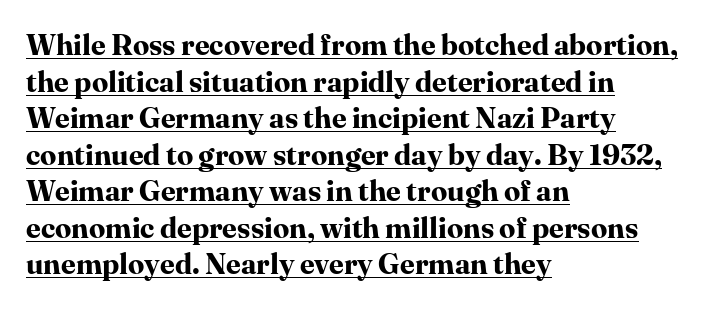
{"serif": "yes", "italic": "no", "bold": "yes", "weight": "bold", "width": "normal", "stroke_contrast": "high", "x_height": "medium", "monospaced": "no", "underline": "yes", "align": "left", "line_spacing": "normal", "line_spacing_ratio": 1.26, "letter_spacing": "normal", "letter_spacing_em": 0.0, "glyph_px": 29}
